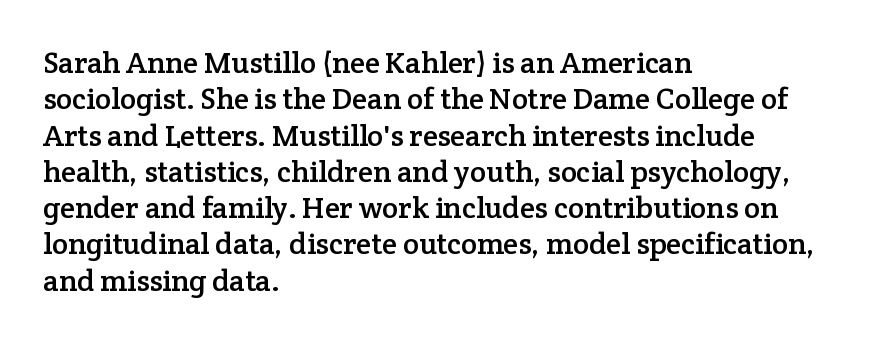
Q: Is the text italic (slanted)? A: No, it is upright.
Q: Is the typeface a serif or a sans-serif typeface? A: Serif.
Q: Is the text underlined? A: No.
Q: How is the paragraph aligned? A: Left-aligned.
Q: Is the spacing between letters normal or unusually wide? A: Normal.
Q: Width (condensed, normal, or wide)? A: Normal.
Q: Stroke contrast? A: Low.
Q: x-height? A: Medium.
Q: Monospaced? A: No.
